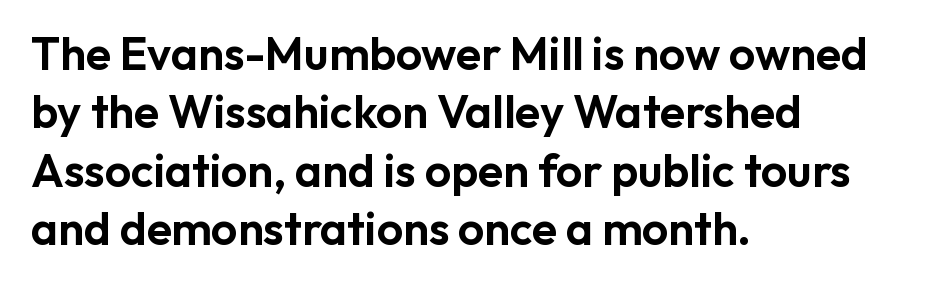
Q: Is the text italic (slanted)? A: No, it is upright.
Q: Is the typeface a serif or a sans-serif typeface? A: Sans-serif.
Q: Is the text underlined? A: No.
Q: How is the paragraph aligned? A: Left-aligned.
Q: Is the spacing between letters normal or unusually wide? A: Normal.
Q: Is the spacing between lines tight, normal or loose? A: Normal.
Q: Width (condensed, normal, or wide)? A: Normal.
Q: Stroke contrast? A: Low.
Q: x-height? A: Medium.
Q: Monospaced? A: No.
